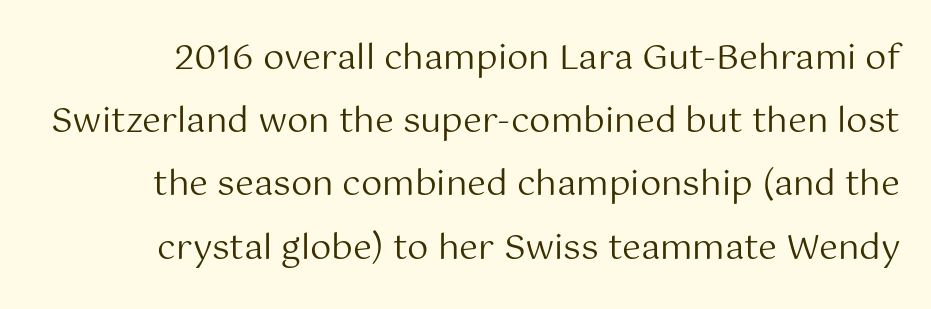
{"serif": "no", "italic": "no", "bold": "no", "weight": "regular", "width": "normal", "stroke_contrast": "medium", "x_height": "medium", "monospaced": "no", "underline": "no", "line_spacing_ratio": 1.86, "letter_spacing": "normal", "letter_spacing_em": 0.0, "glyph_px": 34}
